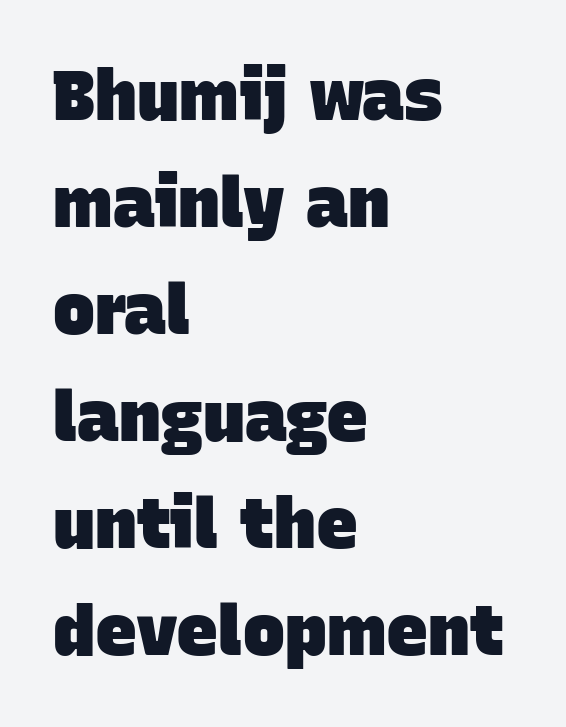
{"serif": "no", "bold": "yes", "weight": "heavy", "width": "normal", "stroke_contrast": "low", "x_height": "large", "monospaced": "no", "underline": "no", "align": "left", "line_spacing": "normal", "line_spacing_ratio": 1.53, "letter_spacing": "normal", "letter_spacing_em": 0.0, "glyph_px": 70}
